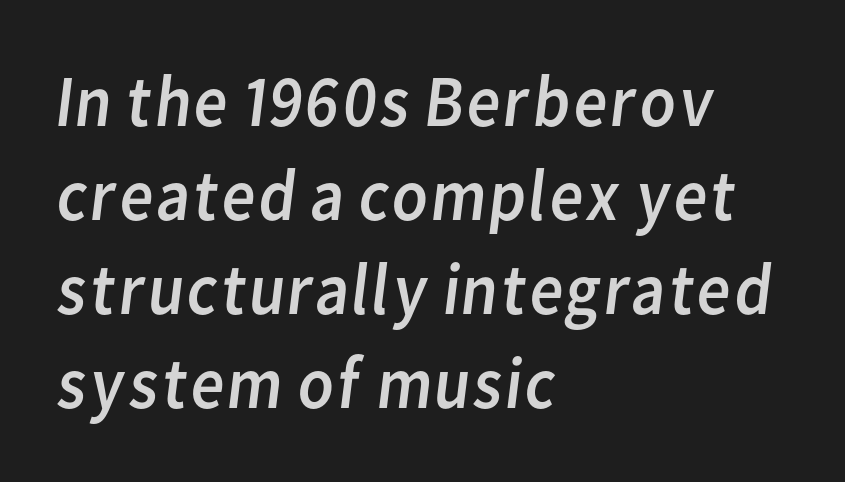
How would I describe the line gaps? Plain and ordinary. Unlike a traditional serif, this face leaves its strokes unadorned. The passage shown is typed in a proportional face where columns would drift. Look at the tracking — it's just the regular setting, nothing added. Heft: none added — not bold. Horizontally, the lines are justified to the leading edge only.
